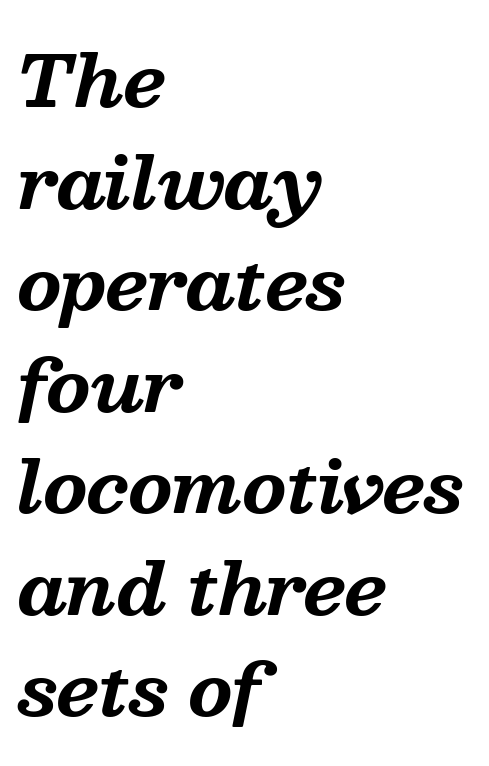
The image shows 71 px bold serif type, italic (leaning right); set left-aligned, normal line spacing (1.43x), normal letter spacing, not underlined; medium stroke contrast and a medium x-height.
